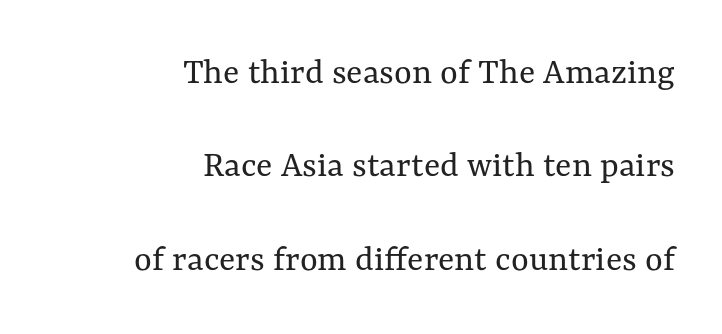
{"italic": "no", "bold": "no", "weight": "regular", "width": "normal", "stroke_contrast": "medium", "x_height": "medium", "monospaced": "no", "underline": "no", "align": "right", "line_spacing": "loose", "line_spacing_ratio": 2.46, "letter_spacing": "normal", "letter_spacing_em": 0.0, "glyph_px": 38}
